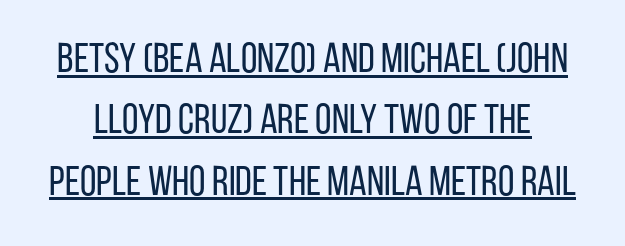
Do the characters align in a grid? No, the font is proportional. How are the letters spaced? Ordinarily, with no added tracking. This sample uses an upright cut, with every glyph sitting square on the baseline. The rendering uses a moderate line-height, typical for paragraphs. A typesetter would label this face a sans.
